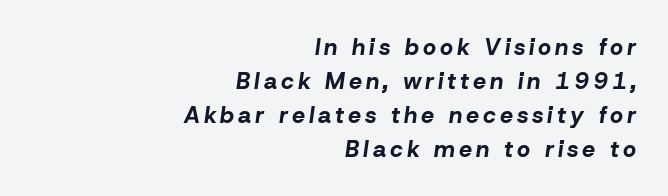
The area under the type is left untouched. Quick note: italic. The rag falls on the left side of this text block. The leading is moderate, giving the passage an even texture. Heavy-handed strokes throughout: this text is bold.
